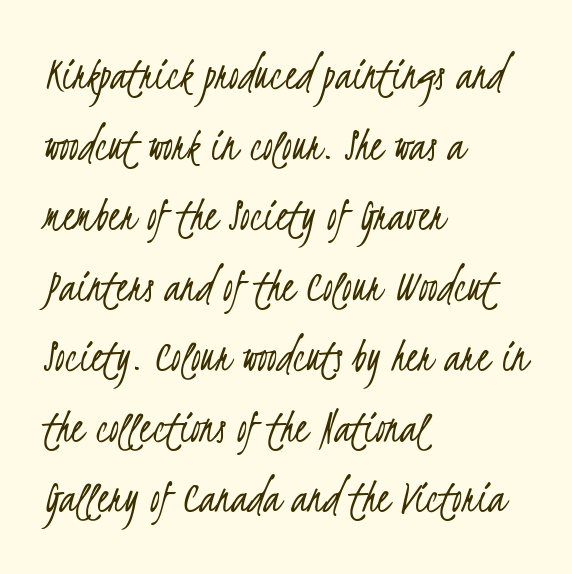
{"serif": "no", "bold": "no", "weight": "light", "width": "condensed", "stroke_contrast": "low", "x_height": "small", "monospaced": "no", "underline": "no", "align": "left", "line_spacing": "normal", "line_spacing_ratio": 1.44, "letter_spacing": "normal", "letter_spacing_em": 0.0, "glyph_px": 49}
